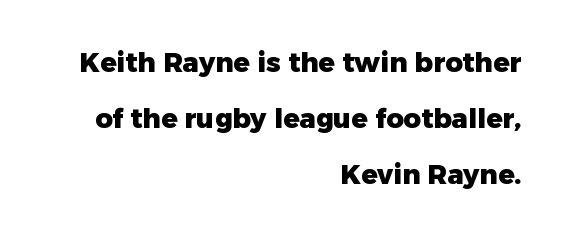
Style check: upright. Honestly, there is no underline to notice here at all. Summary of vertical rhythm: relaxed, with wide interline spacing. The typesetting leans heavy: a genuine bold. Tracking value appears to be zero — textbook default spacing. Every row of glyphs terminates at an identical x-position on the right.
